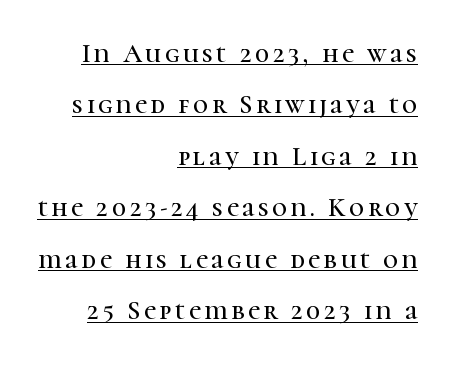
{"italic": "no", "underline": "yes", "align": "right", "line_spacing": "loose", "line_spacing_ratio": 1.98, "glyph_px": 26}
